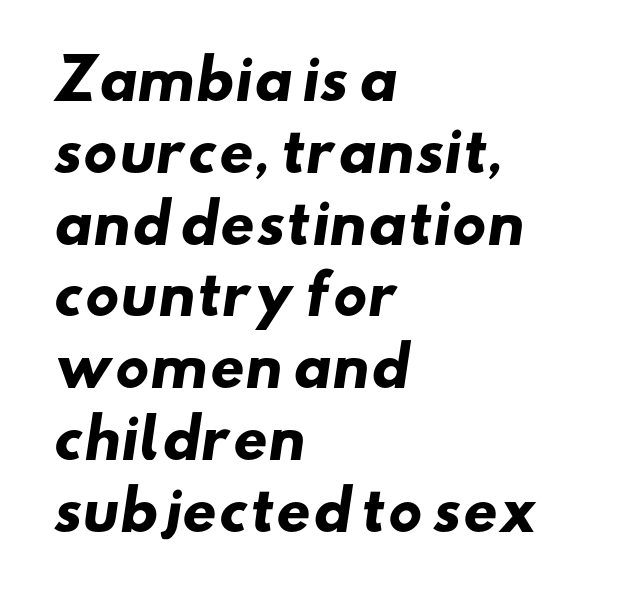
Default kerning and tracking; the words read as compact shapes. Normally led — the rows are evenly, conventionally spaced. As a designer I'd log this as weight 700, bold. Each letter keeps its own natural width here, so spacing adapts to shape. These lines stack with their left ends in a neat column.
